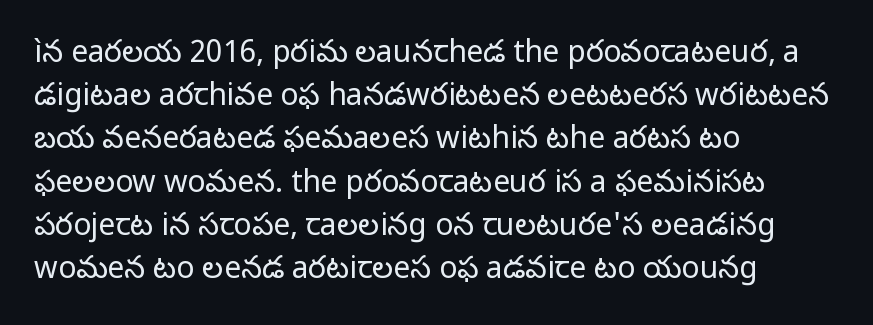
Nope, not italic — everything's standing straight. The rendering shows plain stroke endings on the letterforms — a sans-serif design. Evenly set lines give the paragraph a standard silhouette. Letters rest on an invisible, unmarked baseline.
